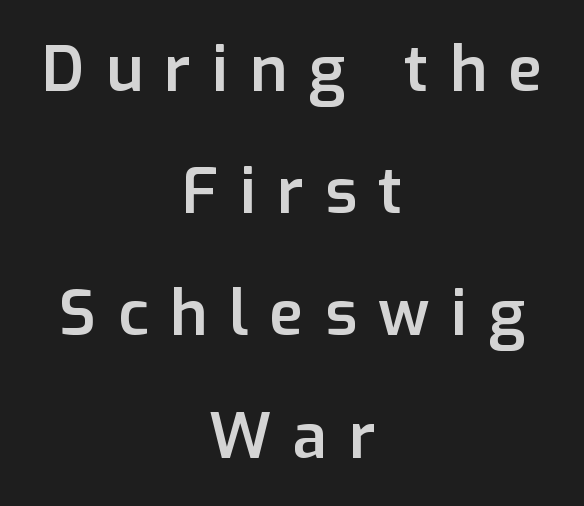
Q: Is the text bold? A: Semi-bold.
Q: Is the text italic (slanted)? A: No, it is upright.
Q: Is the typeface a serif or a sans-serif typeface? A: Sans-serif.
Q: Is the text underlined? A: No.
Q: How is the paragraph aligned? A: Centered.
Q: Is the spacing between letters normal or unusually wide? A: Unusually wide.
Q: Is the spacing between lines tight, normal or loose? A: Loose.
Q: Width (condensed, normal, or wide)? A: Normal.
Q: Stroke contrast? A: Low.
Q: x-height? A: Medium.
Q: Monospaced? A: No.
